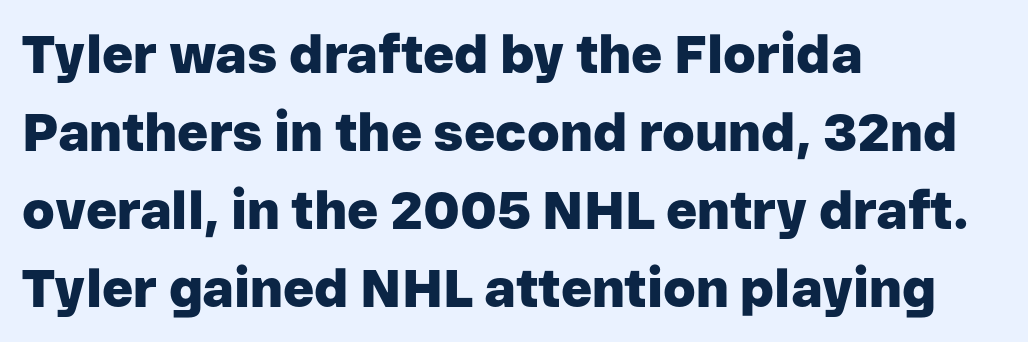
Q: Is the text bold? A: Yes.
Q: Is the text italic (slanted)? A: No, it is upright.
Q: Is the typeface a serif or a sans-serif typeface? A: Sans-serif.
Q: Is the text underlined? A: No.
Q: How is the paragraph aligned? A: Left-aligned.
Q: Is the spacing between letters normal or unusually wide? A: Normal.
Q: Is the spacing between lines tight, normal or loose? A: Normal.
Q: Width (condensed, normal, or wide)? A: Normal.
Q: Stroke contrast? A: Low.
Q: x-height? A: Medium.
Q: Monospaced? A: No.
